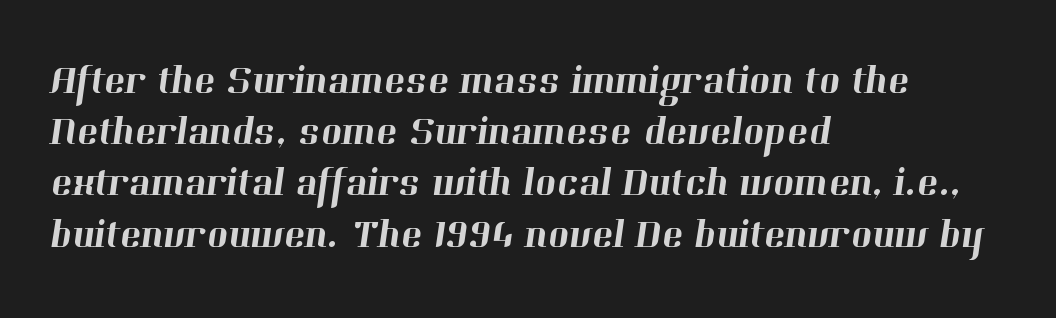
The face used here is rendered with its standard letterfit. Horizontal alignment here is leftward, the default for most running prose. Each letter keeps its own natural width here, so spacing adapts to shape. Descenders are the only things crossing below the line.
